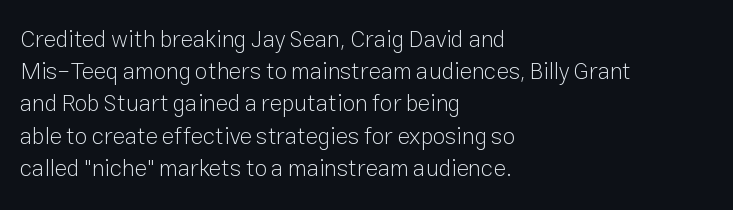
{"italic": "no", "bold": "no", "underline": "no", "align": "left", "line_spacing": "normal", "line_spacing_ratio": 1.4, "letter_spacing": "normal", "letter_spacing_em": 0.0, "glyph_px": 23}
